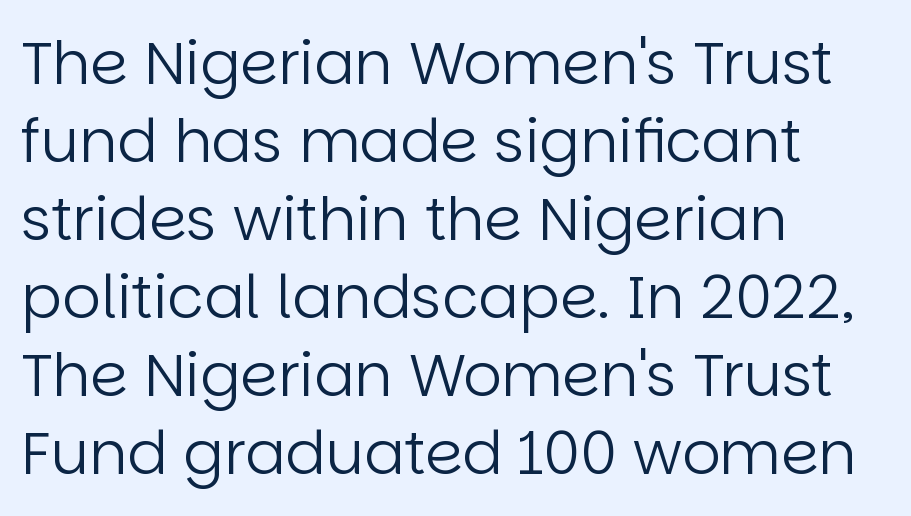
Q: Is the text bold? A: No.
Q: Is the text italic (slanted)? A: No, it is upright.
Q: Is the typeface a serif or a sans-serif typeface? A: Sans-serif.
Q: Is the text underlined? A: No.
Q: How is the paragraph aligned? A: Left-aligned.
Q: Is the spacing between letters normal or unusually wide? A: Normal.
Q: Is the spacing between lines tight, normal or loose? A: Normal.
Q: Width (condensed, normal, or wide)? A: Normal.
Q: Stroke contrast? A: Low.
Q: x-height? A: Large.
Q: Monospaced? A: No.
